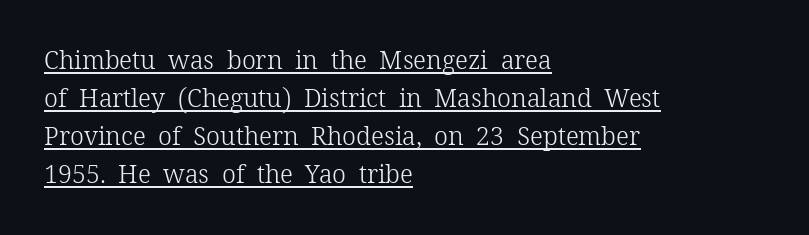
The image shows 25 px text type, upright; set left-aligned, normal line spacing (1.52x), normal letter spacing, underlined.
